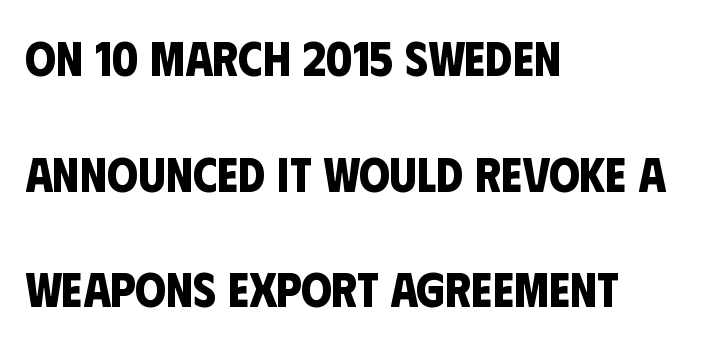
{"serif": "no", "bold": "yes", "weight": "bold", "width": "condensed", "stroke_contrast": "low", "x_height": "large", "monospaced": "no", "underline": "no", "align": "left", "line_spacing": "loose", "line_spacing_ratio": 2.36, "letter_spacing": "normal", "letter_spacing_em": 0.0, "glyph_px": 49}
